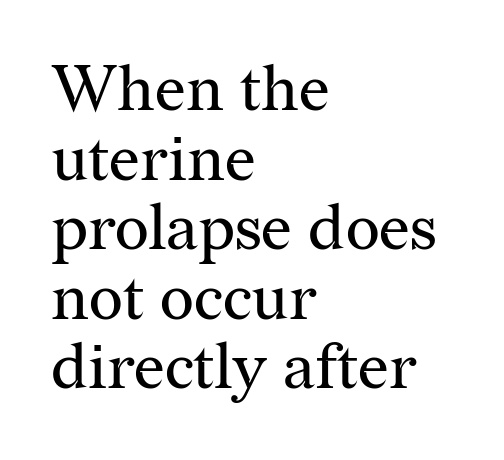
Each row of text sits above clean, open space. You could call the tracking neutral — neither tight nor loose. The space between consecutive lines is stingy. Vertical stems look standard width or narrower in stroke. A typesetter would label this face a serif. This sample has the flowing, uneven cadence of proportional lettering.
